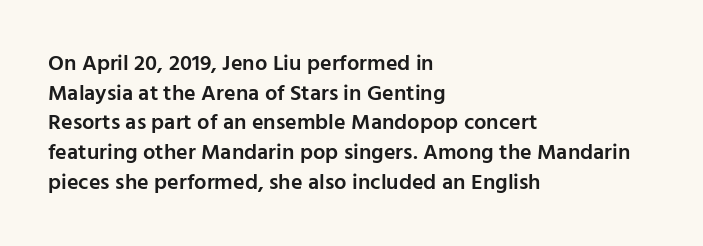
The image shows 22 px text type, upright; set left-aligned, normal line spacing (1.35x), normal letter spacing, not underlined.
